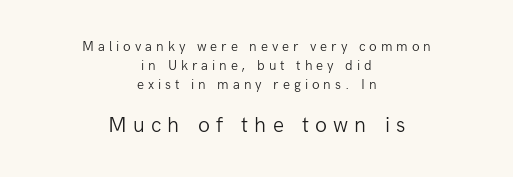
Q: Is the text bold? A: No.
Q: Is the text italic (slanted)? A: No, it is upright.
Q: Is the text underlined? A: No.
Q: How is the paragraph aligned? A: Centered.
Q: Is the spacing between letters normal or unusually wide? A: Unusually wide.
Q: Is the spacing between lines tight, normal or loose? A: Normal.
Q: Which block of text is set in a larger size, the first (top) or the second (bottom)? A: The second (bottom) one.
